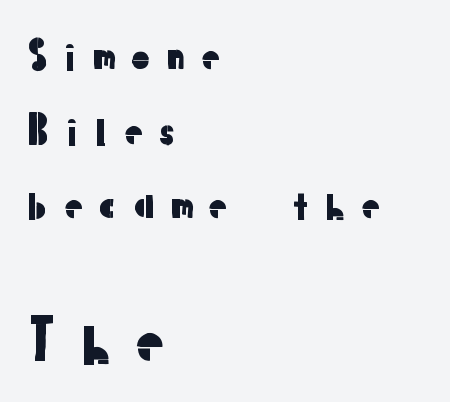
{"serif": "no", "italic": "no", "width": "normal", "stroke_contrast": "low", "x_height": "medium", "monospaced": "no", "underline": "no", "align": "left", "line_spacing": "loose", "line_spacing_ratio": 2.02, "letter_spacing": "wide", "letter_spacing_em": 0.35, "larger_block": "second", "size_ratio": 1.51, "glyph_px": 56}
